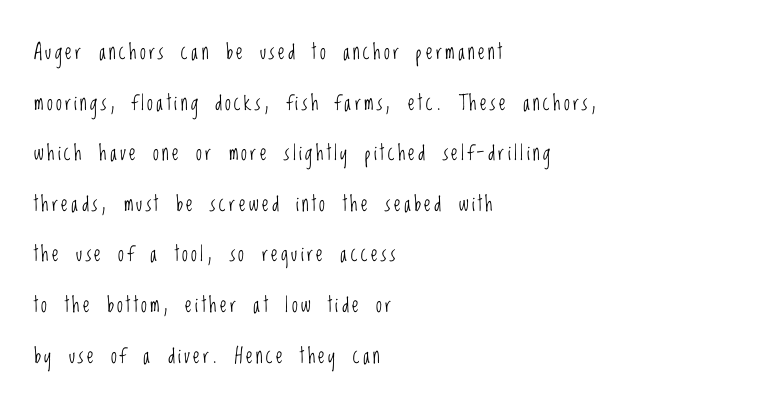
The image shows 21 px text type, upright; set left-aligned, loose line spacing (2.41x), not underlined.
